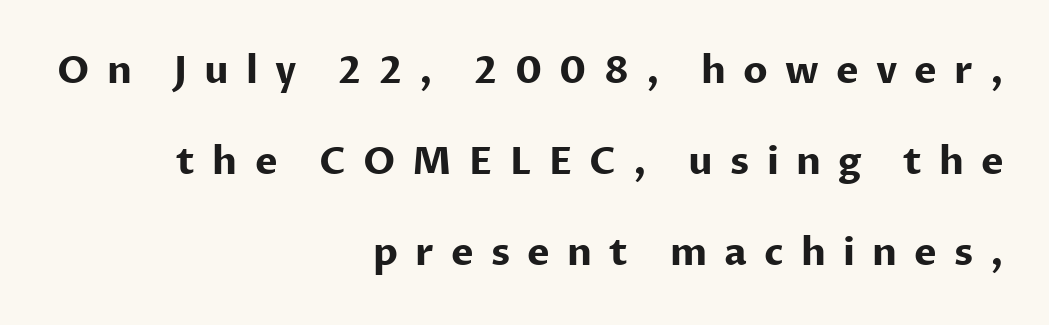
The image shows 38 px bold sans-serif type, upright; set right-aligned, loose line spacing (2.4x), unusually wide letter spacing (+0.45 em), not underlined; low stroke contrast and a medium x-height.
